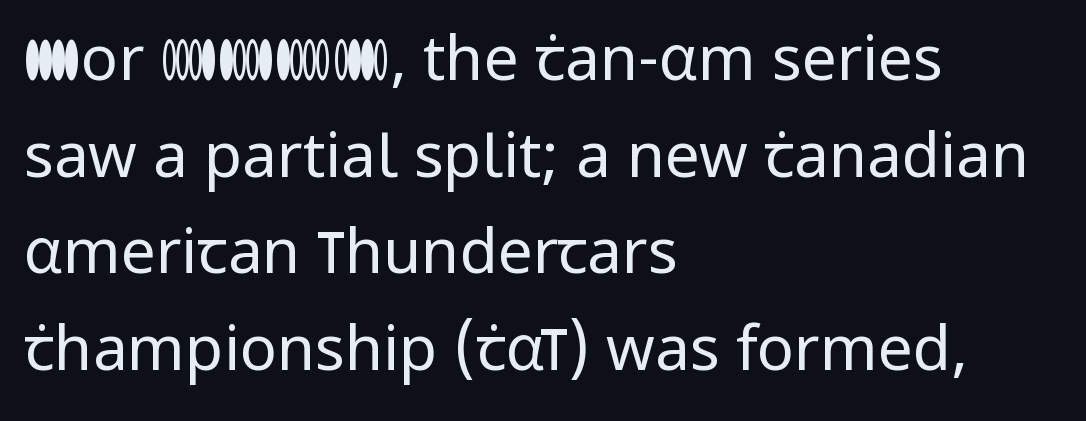
The image shows 62 px regular-weight sans-serif type, upright; set left-aligned, normal line spacing (1.56x), normal letter spacing, not underlined; low stroke contrast and a medium x-height.
